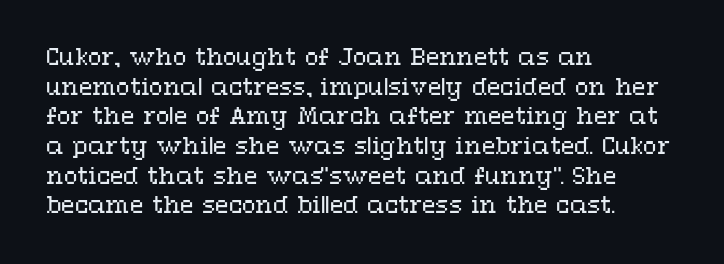
The image shows 22 px text type, upright; set left-aligned, normal line spacing (1.35x), normal letter spacing, not underlined.
